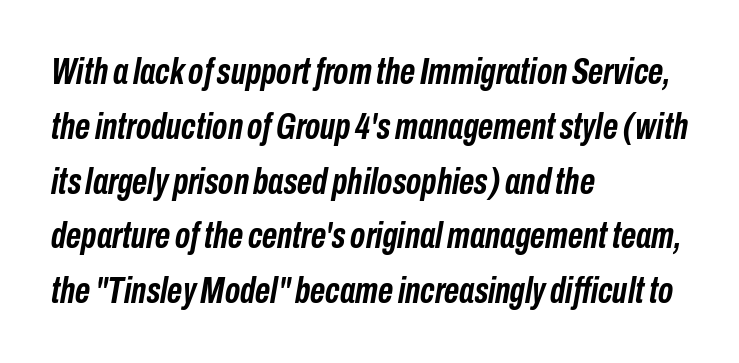
The image shows 37 px semibold, condensed type, italic (leaning right); set left-aligned, normal line spacing (1.48x), normal letter spacing, not underlined; low stroke contrast and a medium x-height.
